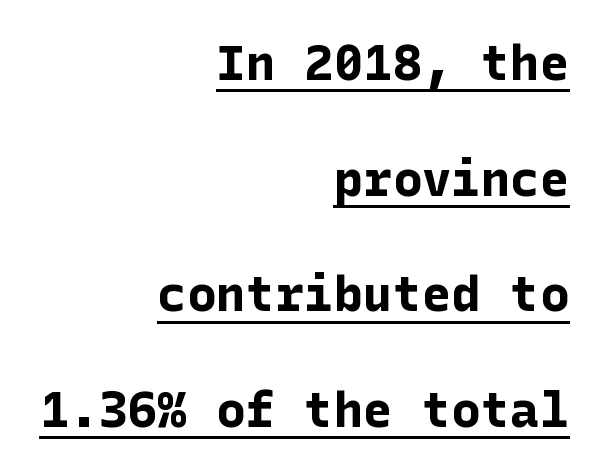
{"serif": "no", "italic": "no", "bold": "yes", "weight": "bold", "width": "normal", "stroke_contrast": "low", "x_height": "medium", "underline": "yes", "align": "right", "line_spacing": "loose", "line_spacing_ratio": 2.36, "letter_spacing": "normal", "letter_spacing_em": 0.0, "glyph_px": 49}
